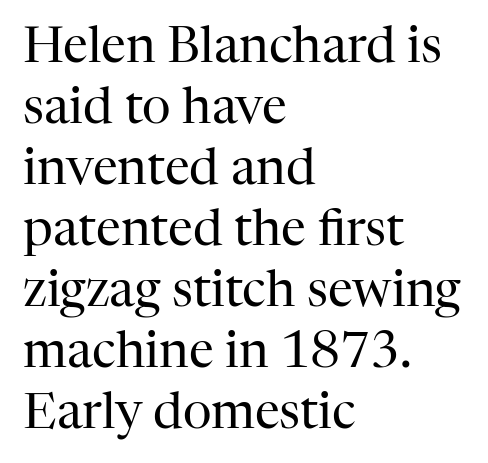
The image shows 50 px regular-weight serif type, upright; set left-aligned, line spacing 1.22x, normal letter spacing, not underlined; high stroke contrast and a medium x-height.
